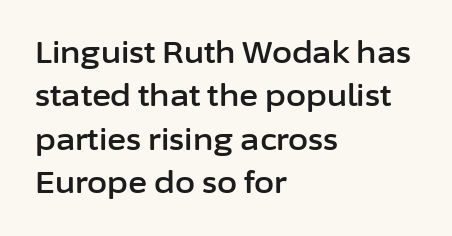
{"serif": "no", "italic": "no", "width": "normal", "stroke_contrast": "low", "x_height": "medium", "monospaced": "no", "underline": "no", "align": "left", "line_spacing": "normal", "line_spacing_ratio": 1.5, "letter_spacing": "normal", "letter_spacing_em": 0.0, "glyph_px": 29}
